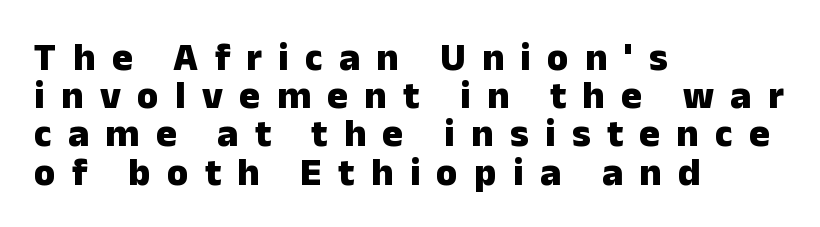
Q: Is the text bold? A: Yes.
Q: Is the text italic (slanted)? A: No, it is upright.
Q: Is the typeface a serif or a sans-serif typeface? A: Sans-serif.
Q: Is the text underlined? A: No.
Q: How is the paragraph aligned? A: Left-aligned.
Q: Is the spacing between letters normal or unusually wide? A: Unusually wide.
Q: Is the spacing between lines tight, normal or loose? A: Tight.
Q: Width (condensed, normal, or wide)? A: Normal.
Q: Stroke contrast? A: Low.
Q: x-height? A: Medium.
Q: Monospaced? A: No.
